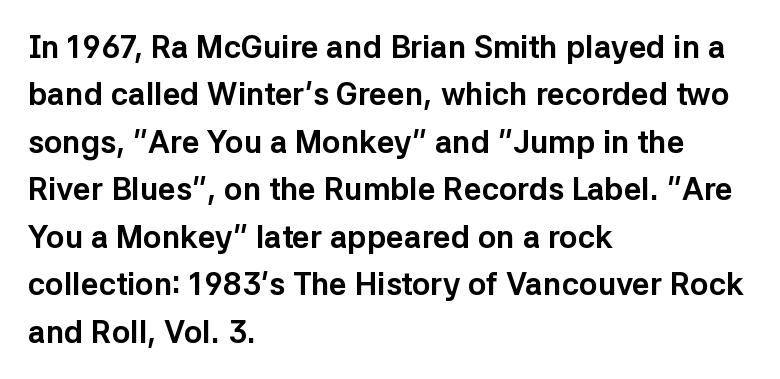
Q: Is the text bold? A: Yes.
Q: Is the text italic (slanted)? A: No, it is upright.
Q: Is the typeface a serif or a sans-serif typeface? A: Sans-serif.
Q: Is the text underlined? A: No.
Q: How is the paragraph aligned? A: Left-aligned.
Q: Is the spacing between letters normal or unusually wide? A: Normal.
Q: Is the spacing between lines tight, normal or loose? A: Normal.
Q: Width (condensed, normal, or wide)? A: Normal.
Q: Stroke contrast? A: Low.
Q: x-height? A: Medium.
Q: Monospaced? A: No.
